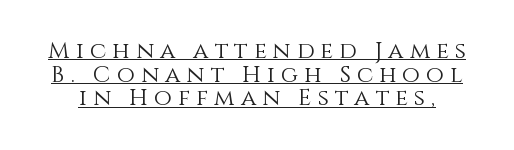
Vertical stems look standard width or narrower in stroke. Every stem runs plumb, perpendicular to the baseline. Honestly, the rows look squashed on top of each other. How are the letters spaced? Widely, with obvious added tracking. The specimen includes a rule beneath the text block's lines.
